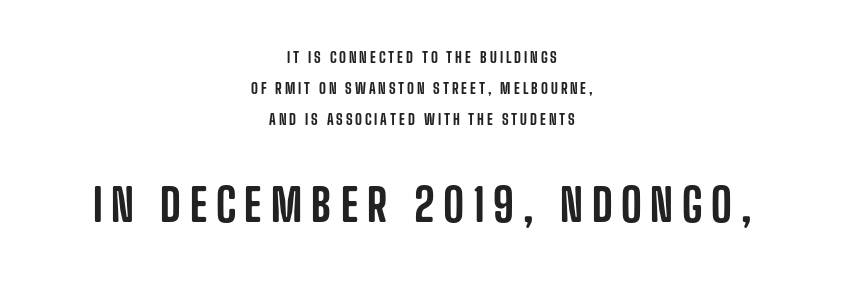
This sample is center-justified, so both line endings float freely. Check under the words: just untouched page. Nope, no serifs anywhere on these letters. The more generous point size was reserved for the lower chunk.
